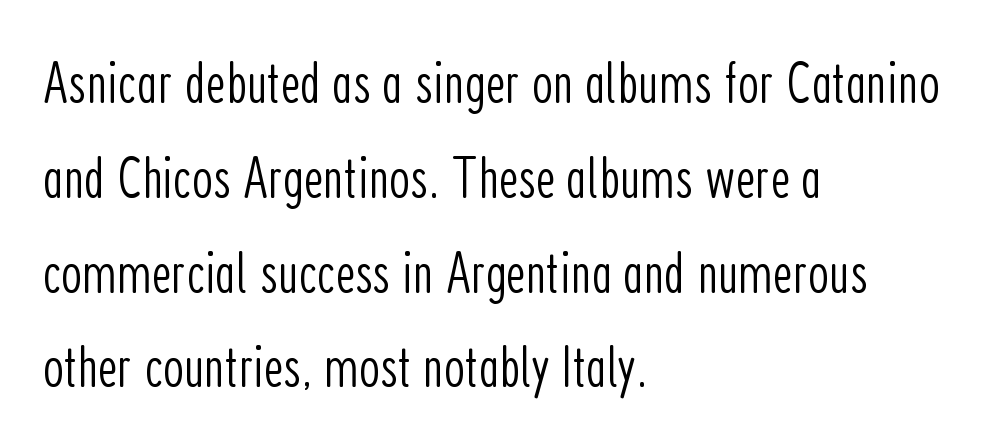
{"serif": "no", "italic": "no", "bold": "no", "weight": "light", "width": "condensed", "stroke_contrast": "low", "x_height": "medium", "monospaced": "no", "underline": "no", "align": "left", "line_spacing": "normal", "line_spacing_ratio": 1.58, "letter_spacing": "normal", "letter_spacing_em": 0.0, "glyph_px": 60}
